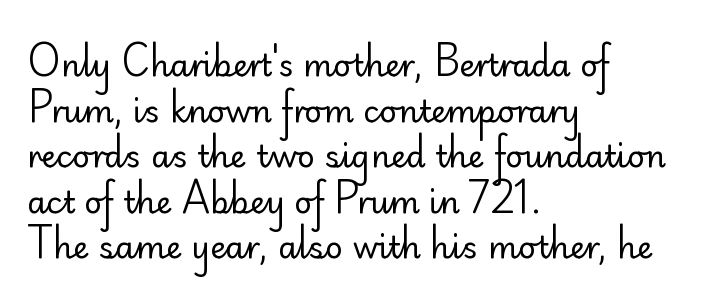
No extra ink here — the face is not bold. Font category for this specimen: sans-serif. Leading: standard. These lines are rendered in a variable-pitch font. A roman cut, with each character standing at attention. Tracking here is standard; glyphs follow each other at the usual distance.
